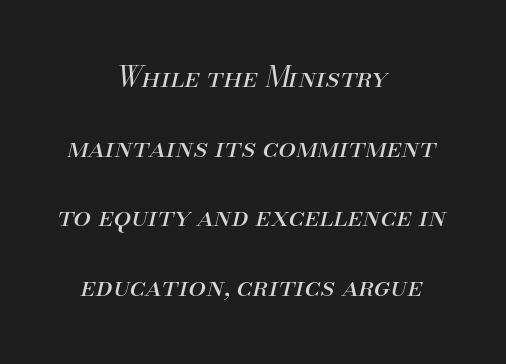
Q: Is the text bold? A: No.
Q: Is the text italic (slanted)? A: Yes, it leans right by about 13 degrees.
Q: Is the text underlined? A: No.
Q: How is the paragraph aligned? A: Centered.
Q: Is the spacing between letters normal or unusually wide? A: Normal.
Q: Is the spacing between lines tight, normal or loose? A: Loose.
Q: Width (condensed, normal, or wide)? A: Normal.
Q: Stroke contrast? A: Medium.
Q: x-height? A: Small.
Q: Monospaced? A: No.
